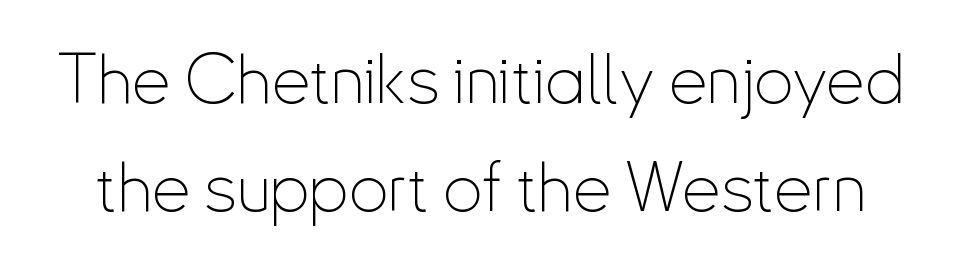
Q: Is the text bold? A: No.
Q: Is the text italic (slanted)? A: No, it is upright.
Q: Is the typeface a serif or a sans-serif typeface? A: Sans-serif.
Q: Is the text underlined? A: No.
Q: Is the spacing between letters normal or unusually wide? A: Normal.
Q: Is the spacing between lines tight, normal or loose? A: Normal.
Q: Width (condensed, normal, or wide)? A: Condensed.
Q: Stroke contrast? A: Low.
Q: x-height? A: Small.
Q: Monospaced? A: No.
